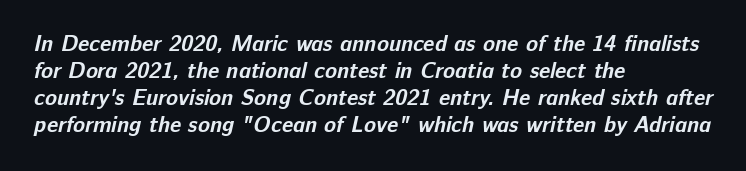
The image shows 22 px bold type; set left-aligned, line spacing 1.23x, normal letter spacing, not underlined.
